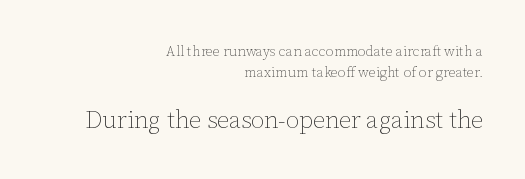
Layout note: lines flush right. Designer's note — italics off, roman on. Each word holds together tightly as a unit, with standard inter-letter gaps. Type without underlining. Nothing heavy about these letters — not bold at all.
